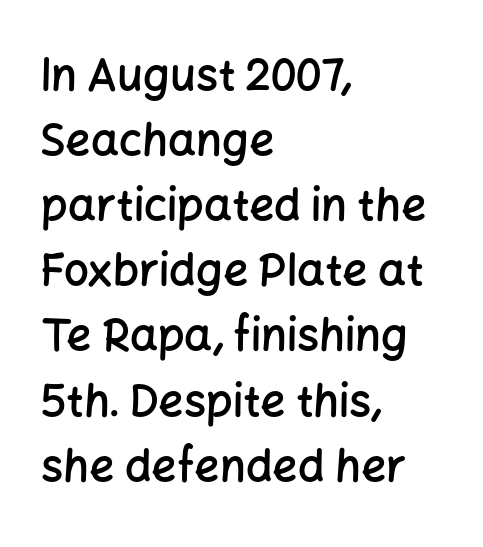
A typesetter would call this proportional, since set widths differ per character. Look at the stroke-to-counter ratio: somewhat heavy, a semibold. The space beneath each line is pristine and unruled. The setting favours the left margin, as ordinary paragraphs usually do. These lines sit exactly where default settings would place them.
